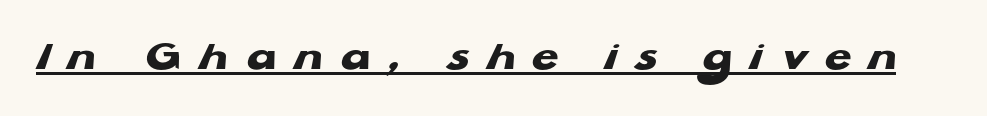
Q: Is the text bold? A: Yes.
Q: Is the typeface a serif or a sans-serif typeface? A: Sans-serif.
Q: Is the text underlined? A: Yes.
Q: Is the spacing between letters normal or unusually wide? A: Unusually wide.
Q: Width (condensed, normal, or wide)? A: Wide.
Q: Stroke contrast? A: Low.
Q: x-height? A: Medium.
Q: Monospaced? A: No.
